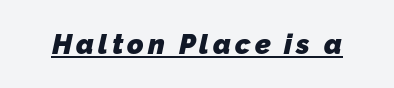
Examine the stroke ends and you'll find no serifs. Caption: lettering with a line underneath. Think of a printed novel: that variable character pitch is what you see here. The rendering uses a bold face; every stroke is thick and dark.
